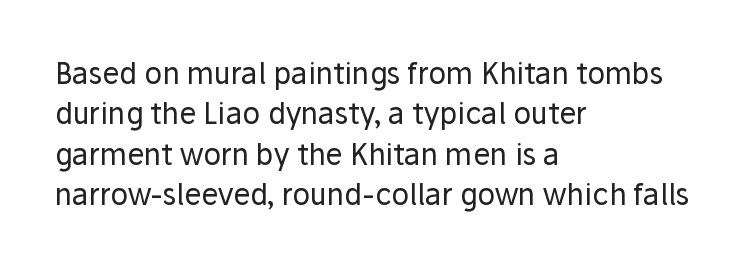
The image shows 29 px regular-weight sans-serif type, upright; set left-aligned, normal line spacing (1.39x), normal letter spacing, not underlined; low stroke contrast and a medium x-height.
